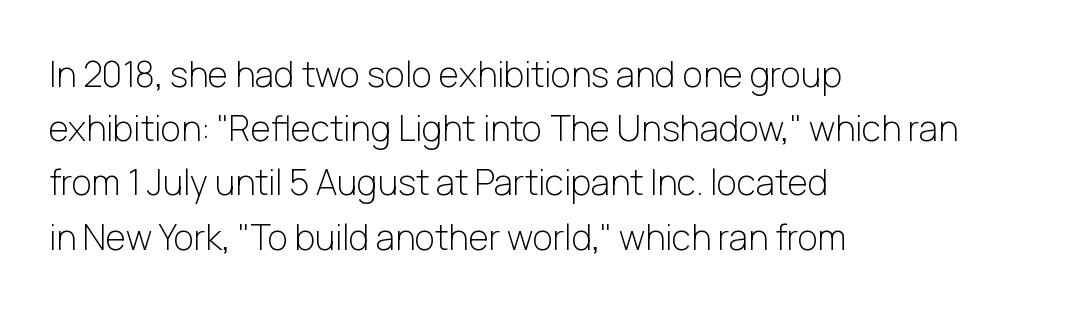
Q: Is the text bold? A: No.
Q: Is the text italic (slanted)? A: No, it is upright.
Q: Is the typeface a serif or a sans-serif typeface? A: Sans-serif.
Q: Is the text underlined? A: No.
Q: How is the paragraph aligned? A: Left-aligned.
Q: Is the spacing between letters normal or unusually wide? A: Normal.
Q: Is the spacing between lines tight, normal or loose? A: Normal.
Q: Width (condensed, normal, or wide)? A: Normal.
Q: Stroke contrast? A: Low.
Q: x-height? A: Medium.
Q: Monospaced? A: No.
